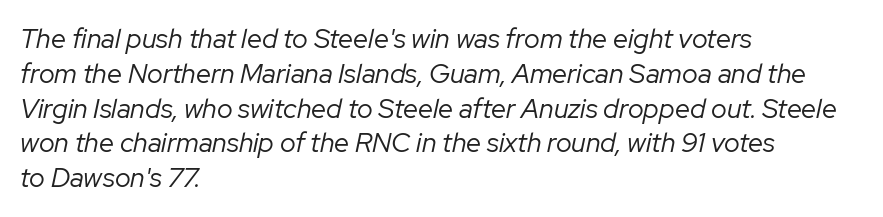
{"italic": "yes", "lean": "right", "slant_degrees": 12, "bold": "no", "underline": "no", "align": "left", "line_spacing": "normal", "line_spacing_ratio": 1.29, "letter_spacing": "normal", "letter_spacing_em": 0.0, "glyph_px": 27}
